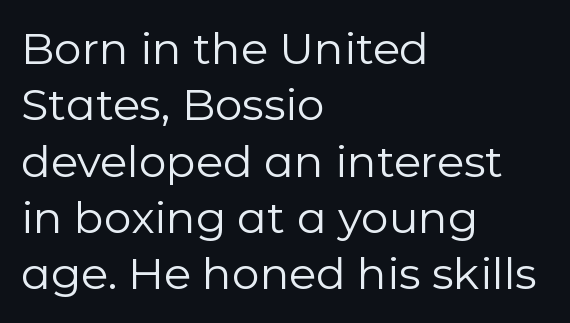
Q: Is the text bold? A: No.
Q: Is the text italic (slanted)? A: No, it is upright.
Q: Is the typeface a serif or a sans-serif typeface? A: Sans-serif.
Q: Is the text underlined? A: No.
Q: How is the paragraph aligned? A: Left-aligned.
Q: Is the spacing between letters normal or unusually wide? A: Normal.
Q: Is the spacing between lines tight, normal or loose? A: Normal.
Q: Width (condensed, normal, or wide)? A: Normal.
Q: Stroke contrast? A: Low.
Q: x-height? A: Medium.
Q: Monospaced? A: No.
